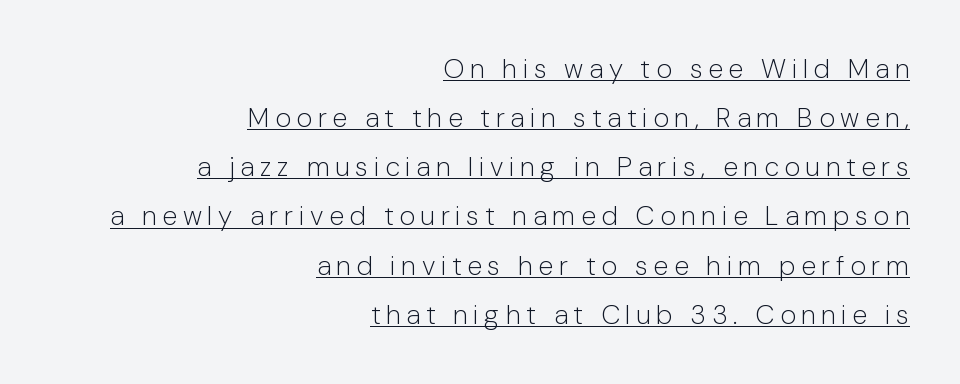
Visually the block forms a straight wall on the right and a jagged coastline on the left. Underlined type. Is the type heavy? It reads as light-to-regular instead. Someone cranked the tracking dial way up on this one. The letters stand upright; this is a roman face.
